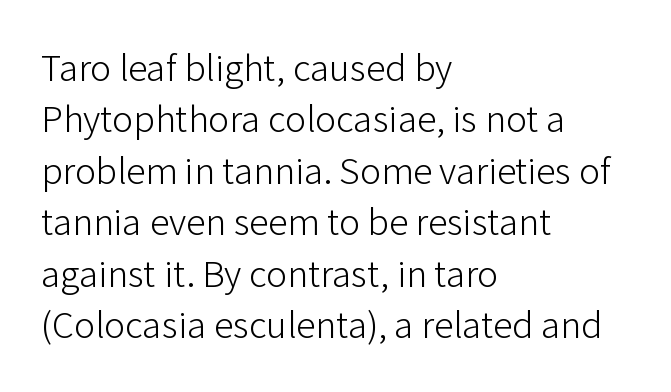
The image shows 39 px light sans-serif type, upright; set left-aligned, normal line spacing (1.32x), normal letter spacing, not underlined; low stroke contrast and a medium x-height.
